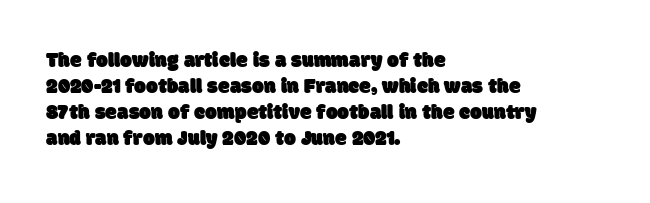
The image shows 21 px text type; set left-aligned, line spacing 1.24x, normal letter spacing, not underlined.
